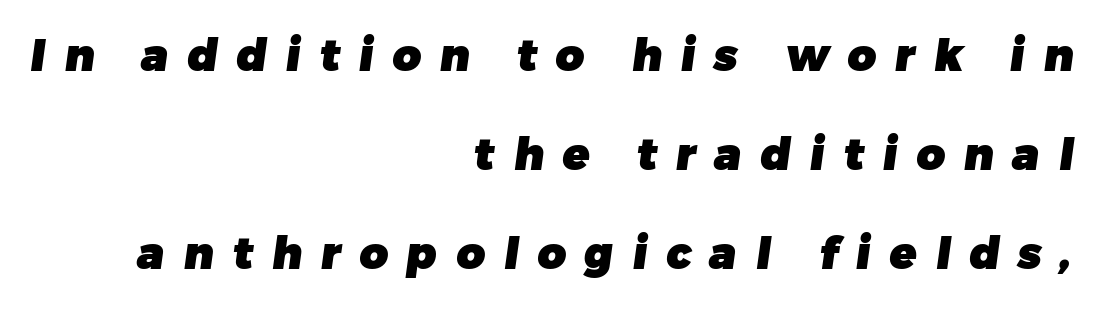
{"serif": "no", "bold": "yes", "weight": "heavy", "width": "normal", "stroke_contrast": "low", "x_height": "medium", "monospaced": "no", "underline": "no", "align": "right", "line_spacing": "loose", "line_spacing_ratio": 2.25, "letter_spacing": "wide", "letter_spacing_em": 0.43, "glyph_px": 44}
